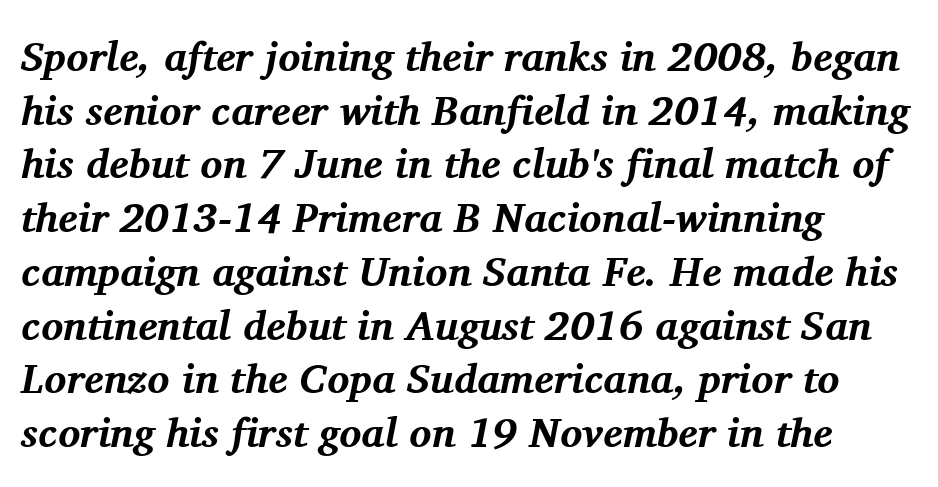
{"serif": "yes", "italic": "yes", "lean": "right", "slant_degrees": 11, "bold": "yes", "weight": "bold", "width": "normal", "stroke_contrast": "medium", "x_height": "medium", "monospaced": "no", "underline": "no", "align": "left", "line_spacing": "normal", "line_spacing_ratio": 1.31, "letter_spacing": "normal", "letter_spacing_em": 0.0, "glyph_px": 41}
